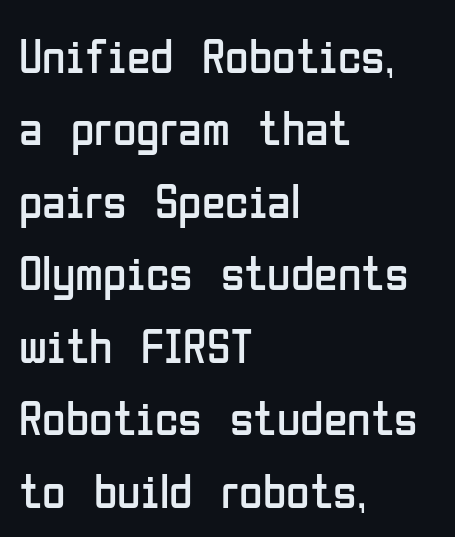
The lines sit at an ordinary, default distance from one another. The rendering uses natural spacing where letterforms have individual widths. This sample uses an upright cut, with every glyph sitting square on the baseline. The font is comparable to plain body text, perhaps lighter.
